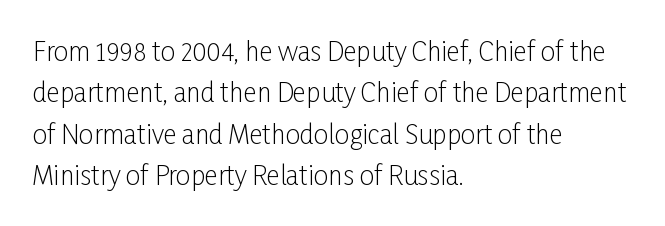
The image shows 26 px text type, upright; set left-aligned, normal line spacing (1.59x), normal letter spacing, not underlined.
